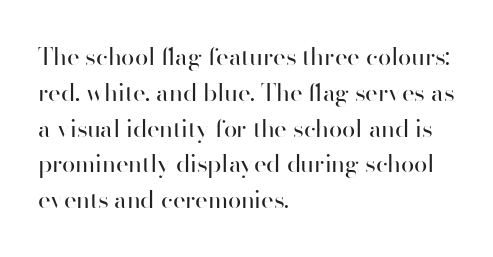
{"italic": "no", "bold": "no", "underline": "no", "align": "left", "line_spacing": "normal", "line_spacing_ratio": 1.49, "letter_spacing": "normal", "letter_spacing_em": 0.0, "glyph_px": 24}
